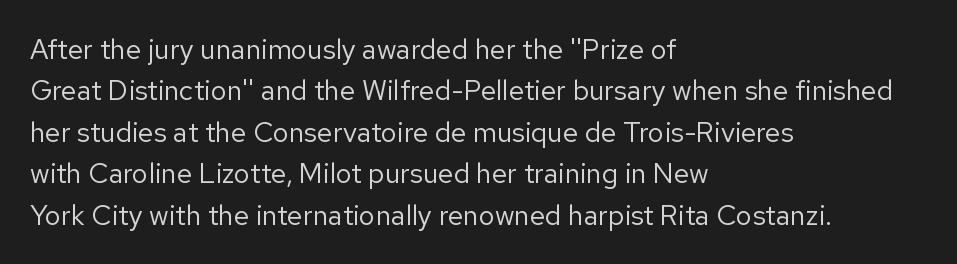
A student would call this left alignment; a typographer would say flush left, rag right. Students, observe: this is what conventionally led text looks like. These lines keep a tight, regular rhythm from letter to letter. No heavy texture on the line: the type isn't bold. Beneath every word, the page is bare. This rendering employs a face without finishing strokes, i.e., a sans-serif.
